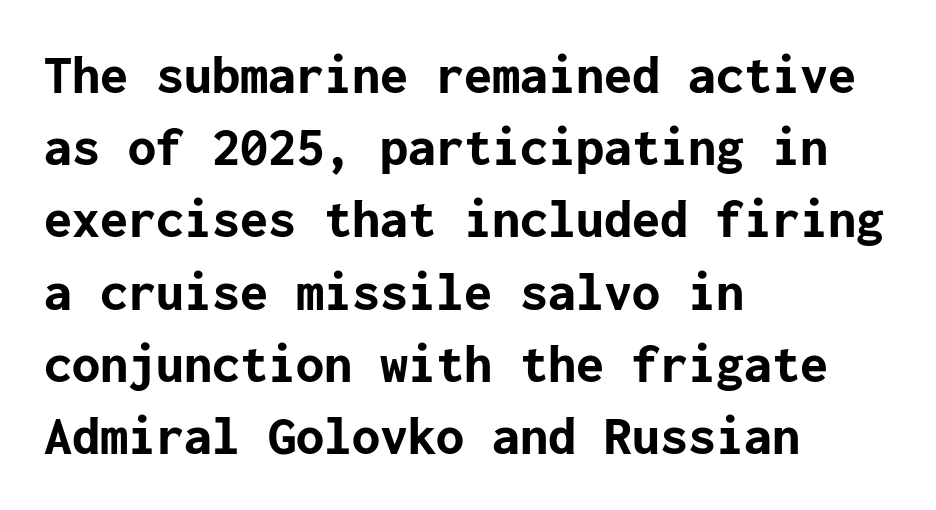
The image shows 56 px bold sans-serif type, upright; set left-aligned, normal line spacing (1.29x), normal letter spacing, not underlined; low stroke contrast and a medium x-height.
